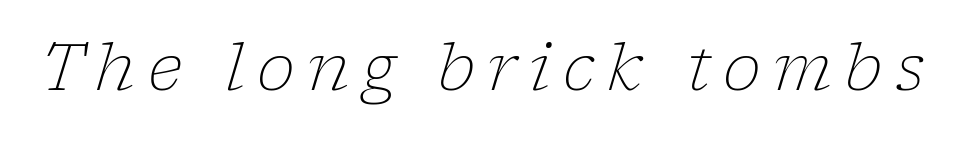
Q: Is the text bold? A: No.
Q: Is the text italic (slanted)? A: Yes, it leans right by about 17 degrees.
Q: Is the typeface a serif or a sans-serif typeface? A: Serif.
Q: Is the text underlined? A: No.
Q: Width (condensed, normal, or wide)? A: Normal.
Q: Stroke contrast? A: Low.
Q: x-height? A: Medium.
Q: Monospaced? A: No.
